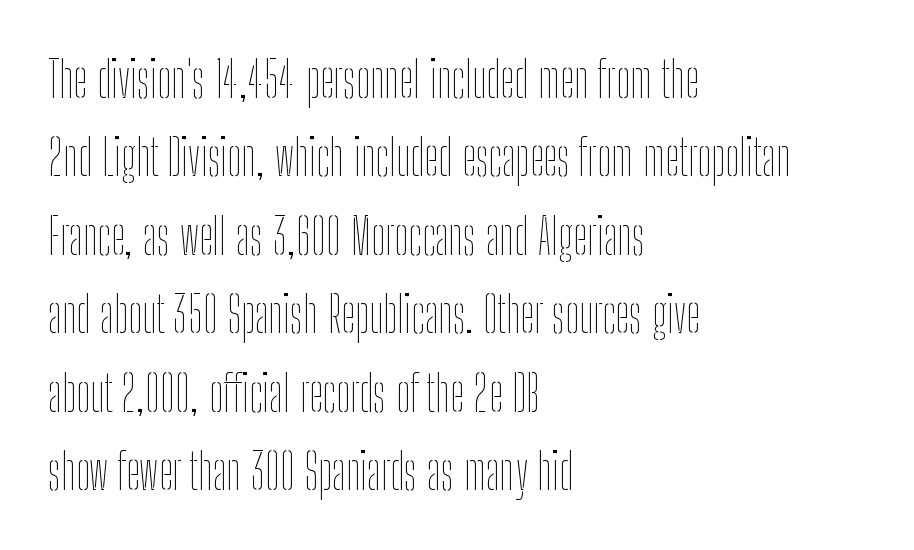
The image shows 50 px thin, condensed type, upright; set left-aligned, normal line spacing (1.57x), normal letter spacing, not underlined; low stroke contrast and a medium x-height.
